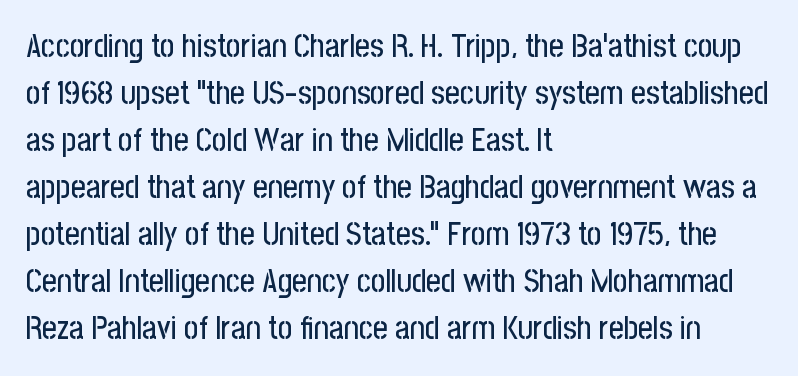
Examine the stroke ends and you'll find no serifs. The line-height multiplier appears to be the usual default. The letters advance in unequal steps, a hallmark of proportional type. Glyph-to-glyph distance matches everyday printed text. Leftover space on each line is placed entirely after the last word.
